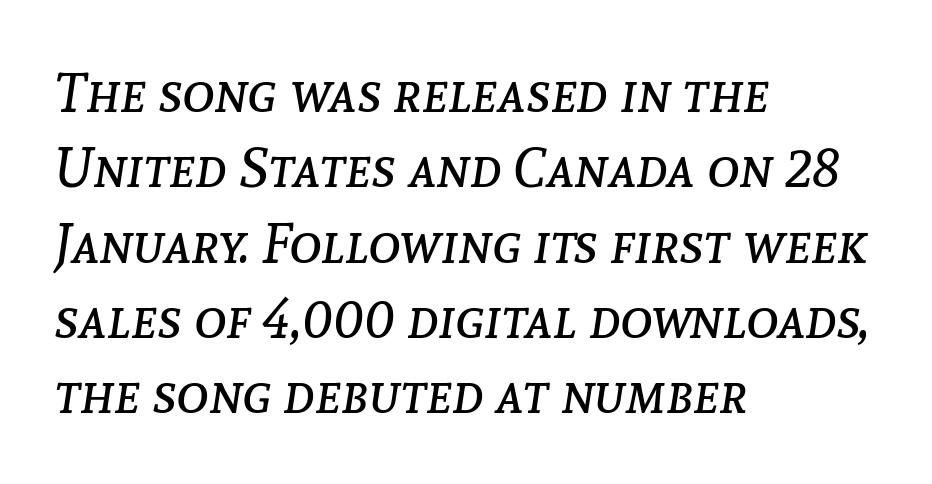
{"italic": "yes", "lean": "right", "slant_degrees": 8, "bold": "no", "weight": "regular", "width": "normal", "stroke_contrast": "low", "x_height": "medium", "monospaced": "no", "underline": "no", "align": "left", "line_spacing": "normal", "line_spacing_ratio": 1.37, "letter_spacing": "normal", "letter_spacing_em": 0.0, "glyph_px": 55}
